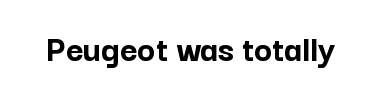
The face used here has the dense, thick strokes of a bold. Serifs: no, the terminals of the letterforms are clean. No extra tracking has been applied to these lines. The area under the type is left untouched.
